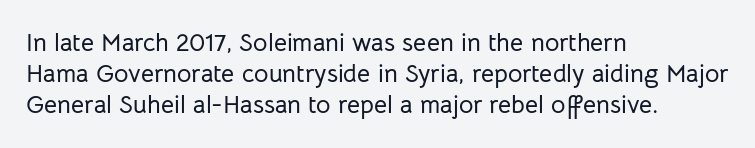
If you drew a line through each stem, it would be perfectly vertical. Leading: standard. The setting favours the left margin, as ordinary paragraphs usually do. Nobody touched the tracking dial on this one. Lines of text with bare space underneath.
